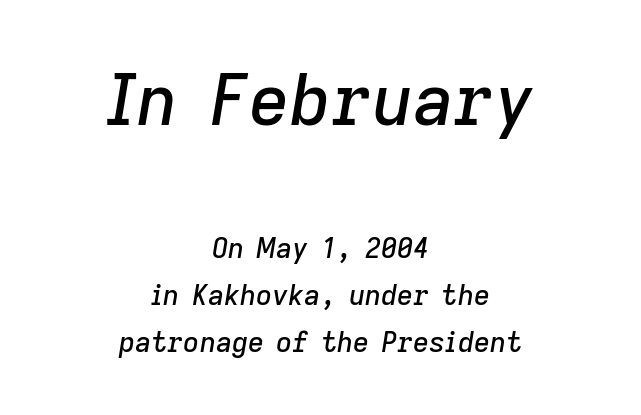
{"italic": "yes", "lean": "right", "slant_degrees": 9, "width": "normal", "stroke_contrast": "low", "x_height": "medium", "monospaced": "no", "underline": "no", "align": "center", "line_spacing": "normal", "line_spacing_ratio": 1.67, "letter_spacing": "normal", "letter_spacing_em": 0.0, "larger_block": "first", "size_ratio": 2.54, "glyph_px": 71}
